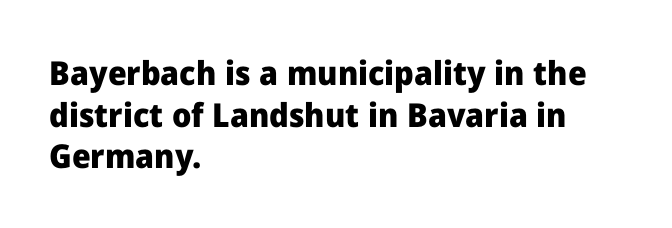
{"serif": "no", "italic": "no", "bold": "yes", "weight": "heavy", "width": "normal", "stroke_contrast": "low", "x_height": "medium", "monospaced": "no", "underline": "no", "align": "left", "line_spacing": "normal", "line_spacing_ratio": 1.26, "letter_spacing": "normal", "letter_spacing_em": 0.0, "glyph_px": 33}
